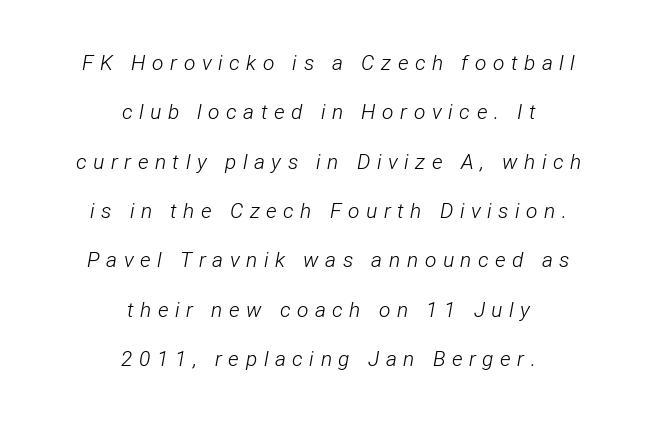
The line texture is sparse and dotted thanks to wide tracking. A bare baseline throughout the passage. The axis of the letterforms is tilted away from vertical. Summary of vertical rhythm: relaxed, with wide interline spacing. Centered paragraph, ragged on both sides. The cut favours lightness, reaching ordinary text weight at its darkest.
